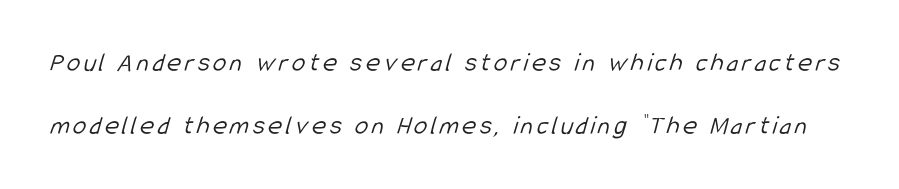
Q: Is the text bold? A: No.
Q: Is the text underlined? A: No.
Q: Is the spacing between lines tight, normal or loose? A: Loose.
